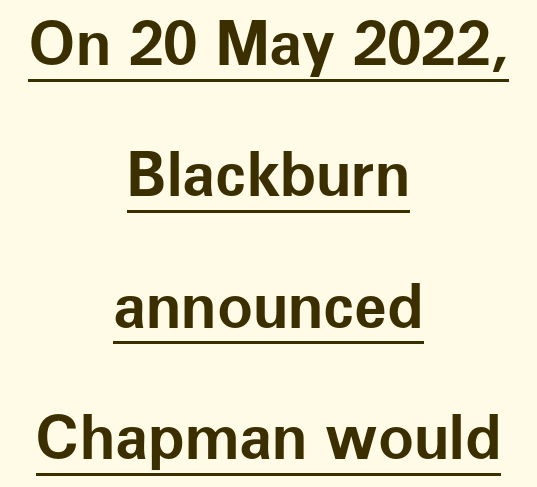
The text block is weighted toward neither margin, spreading evenly from the middle. The type is set solid horizontally, with unmodified tracking. The line-height multiplier appears high, well above default. This is underlined copy, the kind a proofreader might mark for attention.
